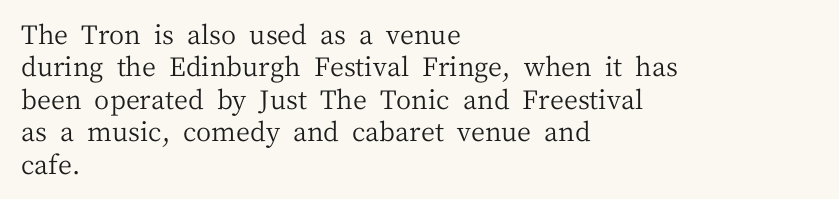
The image shows 26 px text type, upright; set left-aligned, normal line spacing (1.25x), normal letter spacing, not underlined.
